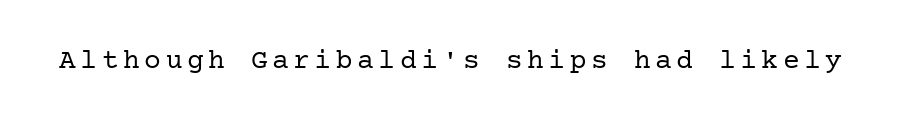
The image shows 28 px regular-weight serif type, upright; set not underlined; low stroke contrast and a medium x-height.
